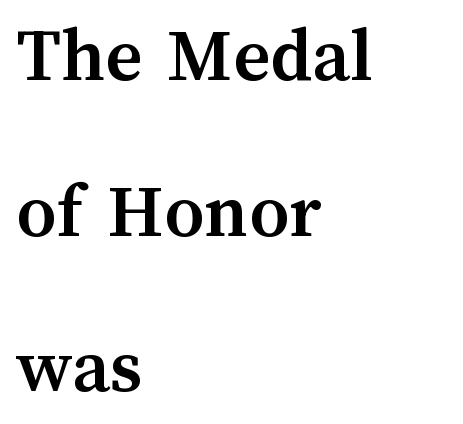
The image shows 79 px semibold type, upright; set left-aligned, loose line spacing (1.97x), normal letter spacing, not underlined; medium stroke contrast and a medium x-height.
